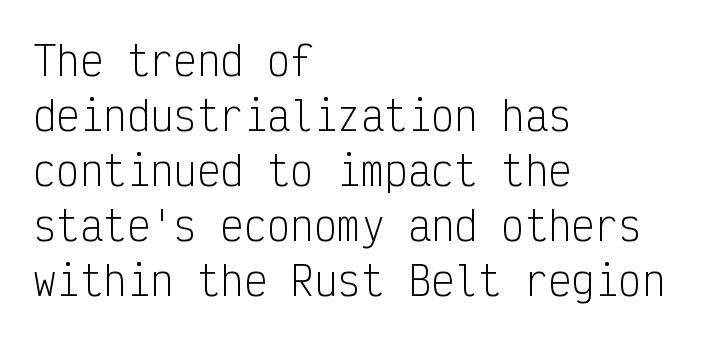
Typographically, this falls in the sans-serif category. Standard letterfit; no display-style spreading of the glyphs. The typesetter chose a ragged-right arrangement here. Ordinary non-slanted type is in use.
